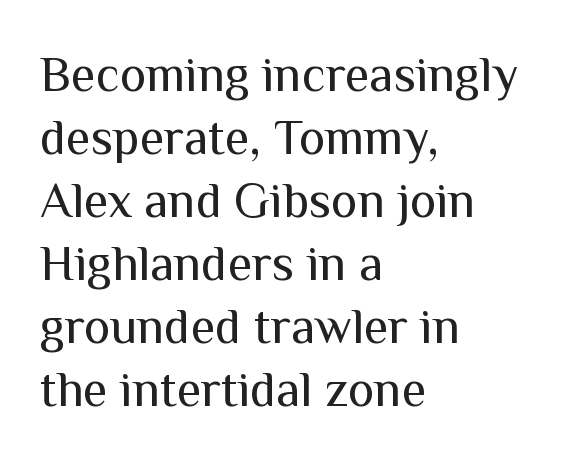
The image shows 50 px regular-weight sans-serif type, upright; set left-aligned, normal line spacing (1.26x), normal letter spacing, not underlined; medium stroke contrast and a medium x-height.
